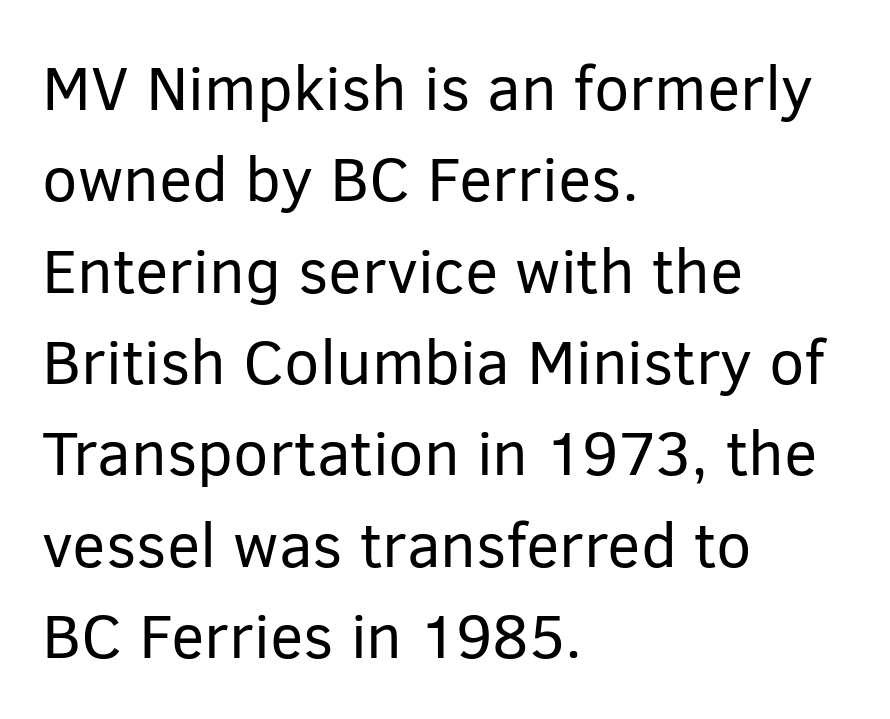
Q: Is the text bold? A: No.
Q: Is the text italic (slanted)? A: No, it is upright.
Q: Is the typeface a serif or a sans-serif typeface? A: Sans-serif.
Q: Is the text underlined? A: No.
Q: How is the paragraph aligned? A: Left-aligned.
Q: Is the spacing between letters normal or unusually wide? A: Normal.
Q: Is the spacing between lines tight, normal or loose? A: Normal.
Q: Width (condensed, normal, or wide)? A: Normal.
Q: Stroke contrast? A: Low.
Q: x-height? A: Medium.
Q: Monospaced? A: No.
